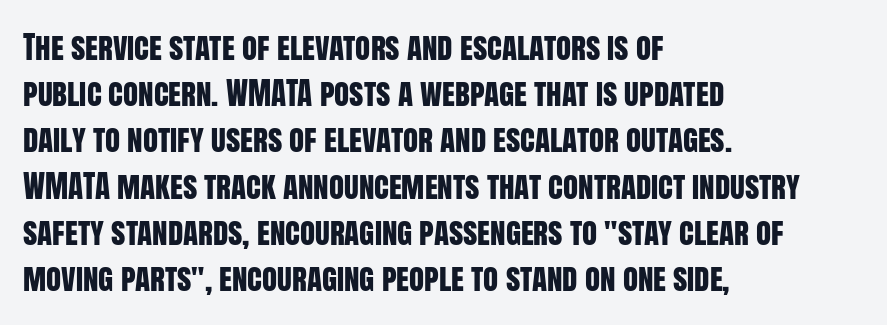
Reading down the block, your eye returns to a fixed left position each line. Type style note: lacks serifs. The leading is moderate, giving the passage an even texture. Each letter keeps its own natural width here, so spacing adapts to shape. The type is set solid horizontally, with unmodified tracking. If you drew a line through each stem, it would be perfectly vertical.
